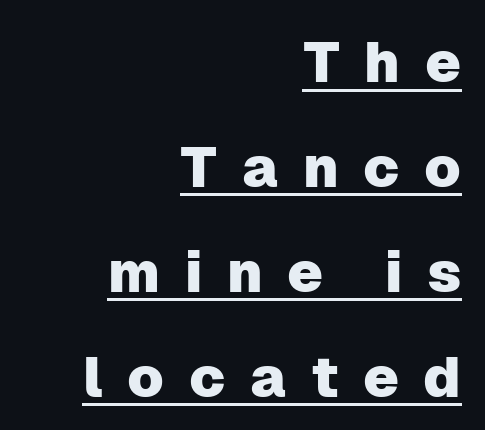
There is plenty of visible air inserted between adjacent glyphs. Nothing sits at the stroke ends, so this counts as sans-serif. Varying glyph widths throughout — classic text-font behaviour. The axis of the letterforms is exactly vertical.
